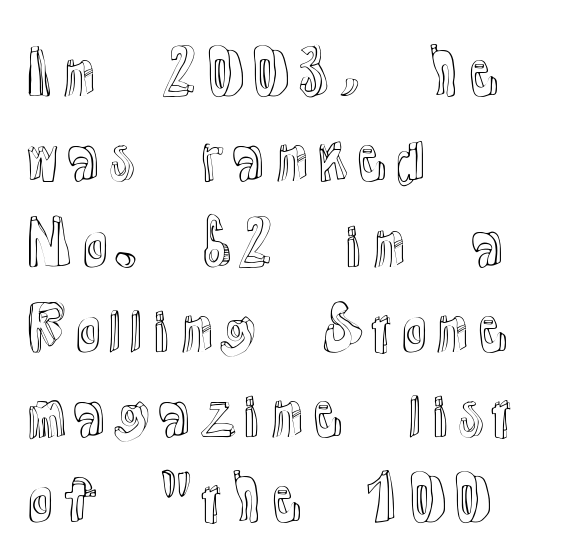
{"italic": "no", "width": "normal", "x_height": "medium", "monospaced": "no", "underline": "no", "align": "left", "line_spacing": "normal", "line_spacing_ratio": 1.47, "letter_spacing": "normal", "letter_spacing_em": 0.0, "glyph_px": 58}
